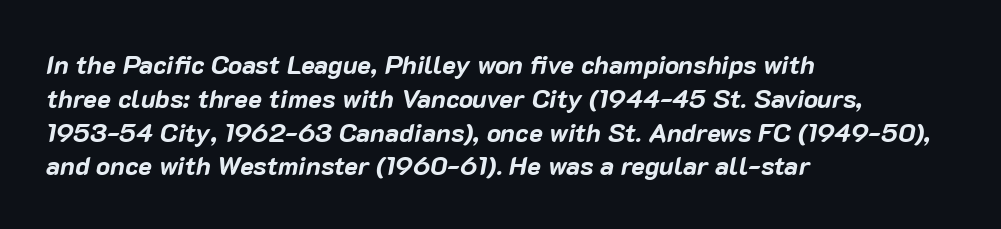
{"italic": "yes", "lean": "right", "slant_degrees": 10, "bold": "yes", "underline": "no", "align": "left", "line_spacing": "normal", "line_spacing_ratio": 1.3, "letter_spacing": "normal", "letter_spacing_em": 0.0, "glyph_px": 26}
